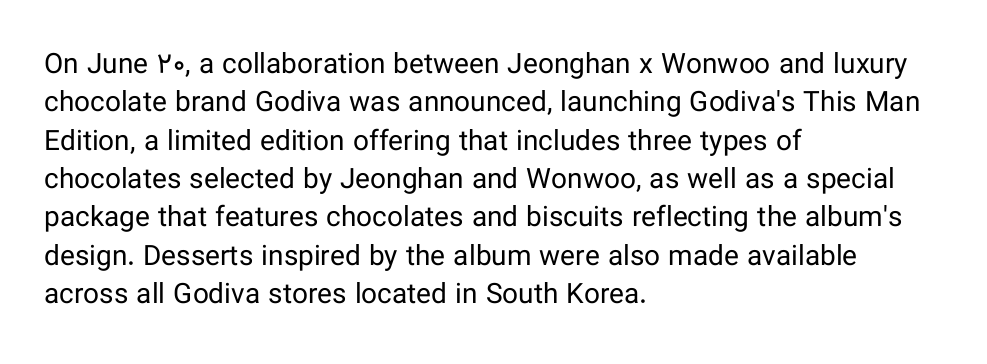
The image shows 28 px regular-weight sans-serif type, upright; set left-aligned, normal line spacing (1.37x), normal letter spacing, not underlined; low stroke contrast and a medium x-height.
